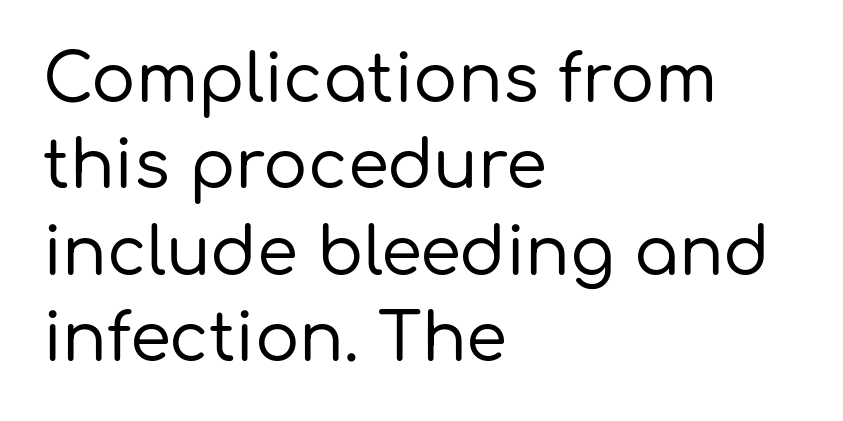
Q: Is the text italic (slanted)? A: No, it is upright.
Q: Is the typeface a serif or a sans-serif typeface? A: Sans-serif.
Q: Is the text underlined? A: No.
Q: How is the paragraph aligned? A: Left-aligned.
Q: Is the spacing between letters normal or unusually wide? A: Normal.
Q: Is the spacing between lines tight, normal or loose? A: Normal.
Q: Width (condensed, normal, or wide)? A: Normal.
Q: Stroke contrast? A: Low.
Q: x-height? A: Medium.
Q: Monospaced? A: No.
